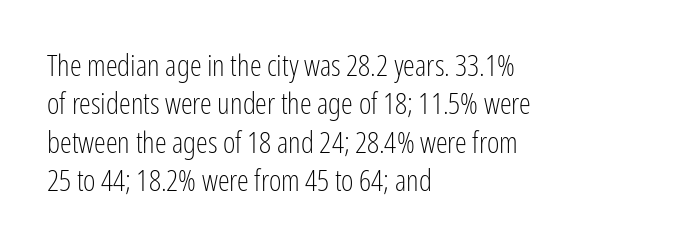
The letterforms sit shoulder to shoulder at normal distance. A normal amount of white space separates one row of letters from the next. Does the lettering tilt? It doesn't — this is upright. Font category for this specimen: sans-serif. This sample has the flowing, uneven cadence of proportional lettering. The ragged edge is on the right, which tells us the setting is flush left.
